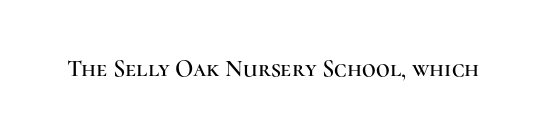
Observe the ordinary spacing: letters are neighbours, not strangers. Underline: absent. Rendered with straight, roman letterforms.
